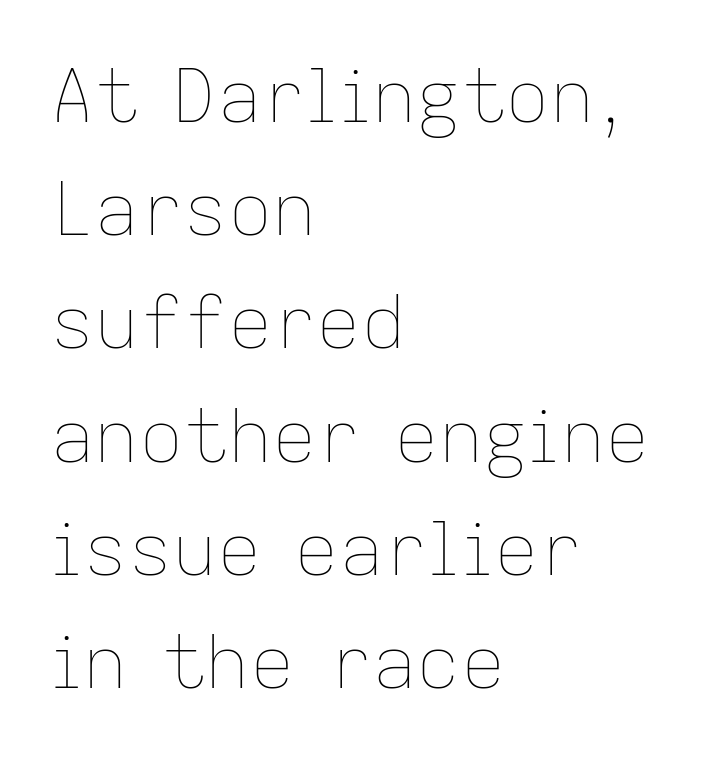
Q: Is the text bold? A: No.
Q: Is the text italic (slanted)? A: No, it is upright.
Q: Is the text underlined? A: No.
Q: How is the paragraph aligned? A: Left-aligned.
Q: Is the spacing between letters normal or unusually wide? A: Normal.
Q: Is the spacing between lines tight, normal or loose? A: Normal.
Q: Width (condensed, normal, or wide)? A: Normal.
Q: Stroke contrast? A: Low.
Q: x-height? A: Medium.
Q: Monospaced? A: No.
